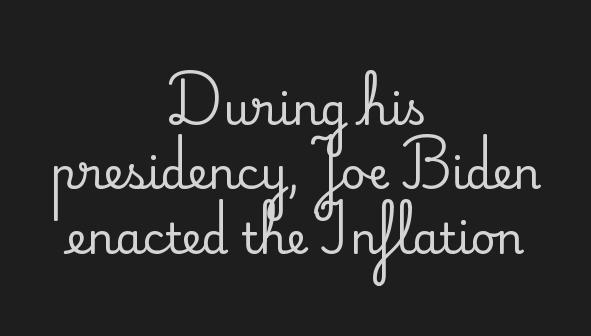
The designer went with a serif here, giving each stem small feet. Descender tails drop into unmarked territory. A centered setting, common on invitations and titles, is used for this passage. The face used here is rendered with its standard letterfit. Designer's note — italics off, roman on.
